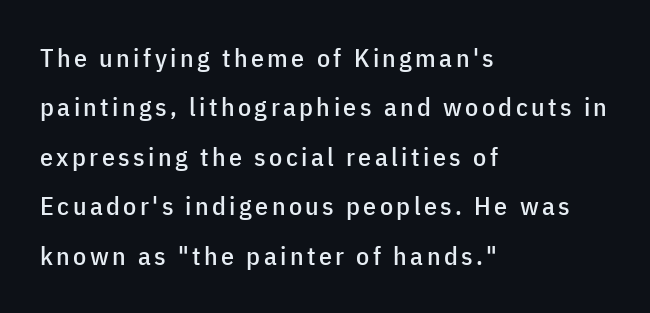
{"italic": "no", "underline": "no", "align": "left", "line_spacing": "loose", "line_spacing_ratio": 1.9, "glyph_px": 26}
